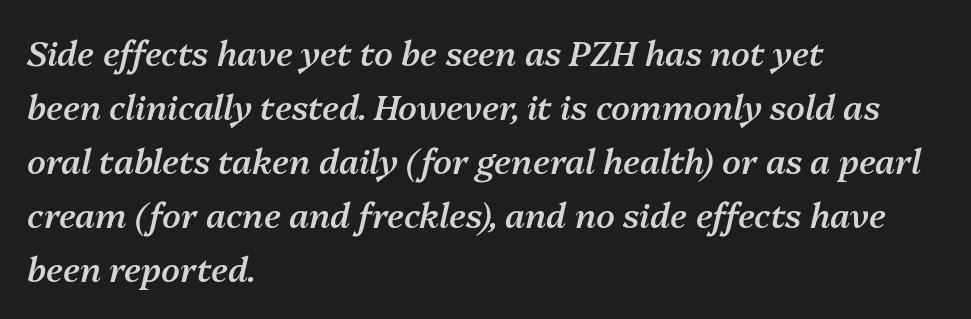
The image shows 34 px semibold type, italic (leaning right); set left-aligned, normal line spacing (1.59x), normal letter spacing, not underlined; medium stroke contrast and a medium x-height.
